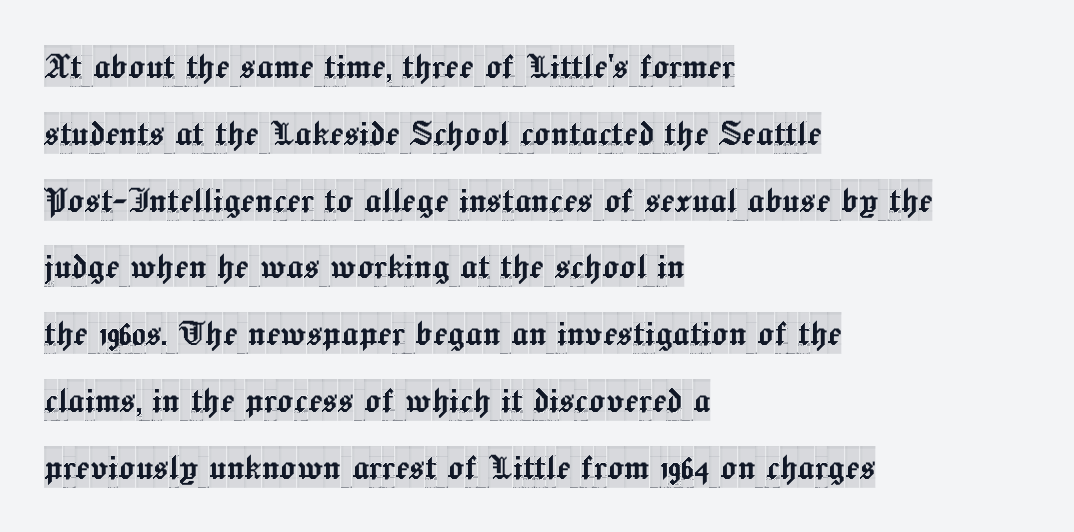
{"serif": "yes", "italic": "no", "width": "condensed", "x_height": "large", "monospaced": "no", "underline": "no", "align": "left", "line_spacing": "normal", "line_spacing_ratio": 1.59, "letter_spacing": "normal", "letter_spacing_em": 0.0, "glyph_px": 42}
